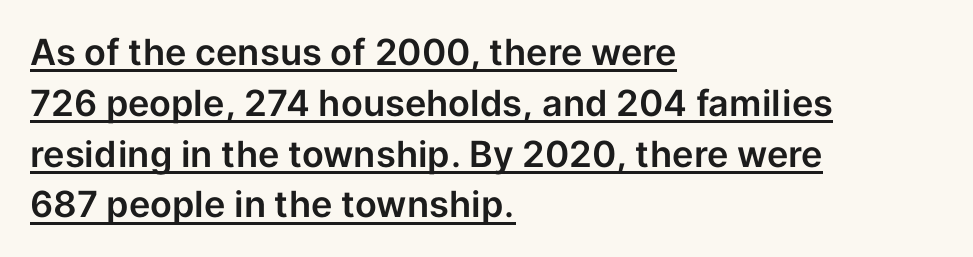
Q: Is the text italic (slanted)? A: No, it is upright.
Q: Is the typeface a serif or a sans-serif typeface? A: Sans-serif.
Q: Is the text underlined? A: Yes.
Q: How is the paragraph aligned? A: Left-aligned.
Q: Is the spacing between letters normal or unusually wide? A: Normal.
Q: Is the spacing between lines tight, normal or loose? A: Normal.
Q: Width (condensed, normal, or wide)? A: Normal.
Q: Stroke contrast? A: Low.
Q: x-height? A: Medium.
Q: Monospaced? A: No.
